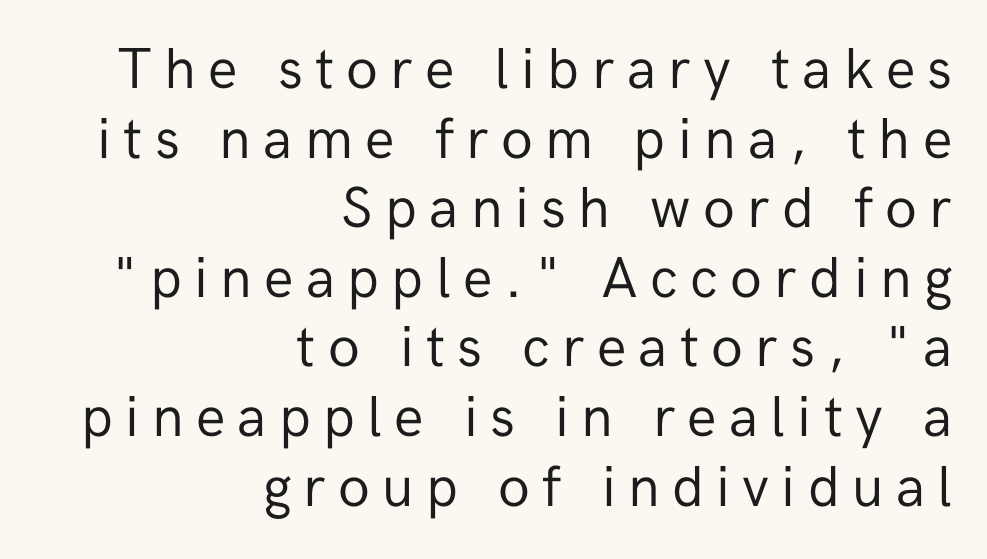
The words here are not underlined. A typesetter would call this proportional, since set widths differ per character. Tall strokes in this sample are plumb rather than angled. All the whitespace from short lines collects on the left. Characters follow at a spacing far wider than the type designer built in.
